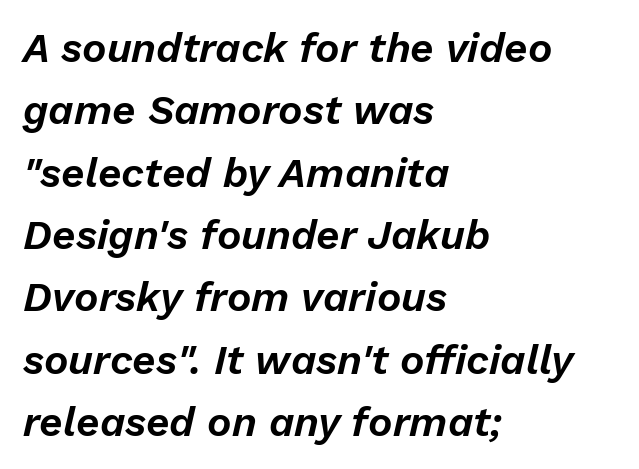
When letters slant like this, we call the style italic. This rendering uses left alignment, leaving the right contour irregular. How would I describe the line gaps? Plain and ordinary. Letters rest on an invisible, unmarked baseline. Do the characters align in a grid? No, the font is proportional.
